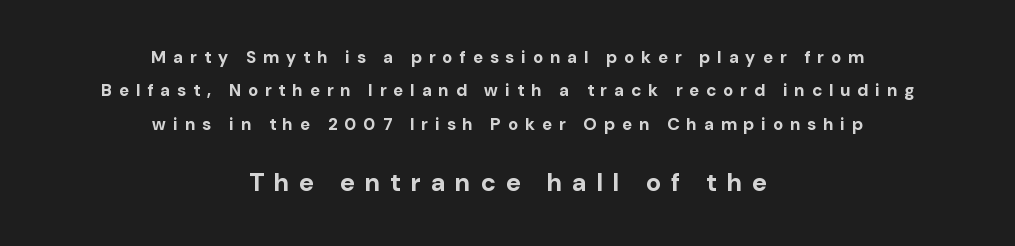
{"italic": "no", "bold": "yes", "underline": "no", "align": "center", "line_spacing": "loose", "line_spacing_ratio": 1.97, "letter_spacing": "wide", "letter_spacing_em": 0.43, "larger_block": "second", "size_ratio": 1.47, "glyph_px": 25}
